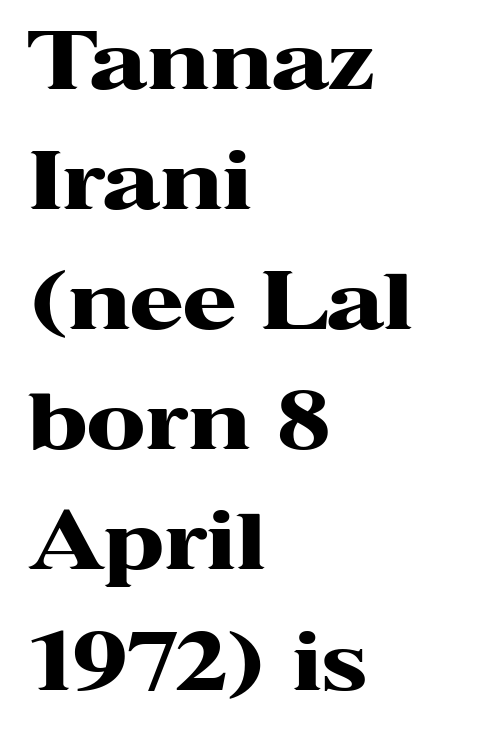
Q: Is the text bold? A: Yes.
Q: Is the text italic (slanted)? A: No, it is upright.
Q: Is the typeface a serif or a sans-serif typeface? A: Serif.
Q: Is the text underlined? A: No.
Q: How is the paragraph aligned? A: Left-aligned.
Q: Is the spacing between letters normal or unusually wide? A: Normal.
Q: Is the spacing between lines tight, normal or loose? A: Normal.
Q: Width (condensed, normal, or wide)? A: Wide.
Q: Stroke contrast? A: High.
Q: x-height? A: Medium.
Q: Monospaced? A: No.
